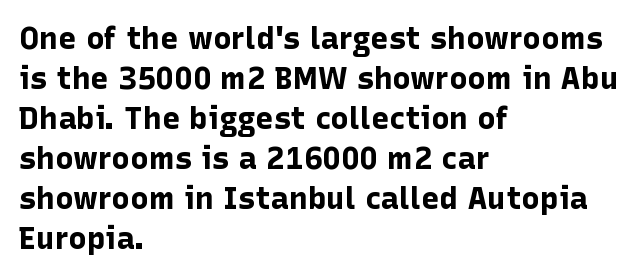
On the weight axis this lands at bold, roughly 700. What's the leading like? Ordinary, nothing unusual. Nope, no serifs anywhere on these letters. Casual observation: everything's shoved over to the left. Note the varied advance widths — an 'i' is clearly narrower than an 'm'. Clear beneath every line of the passage.
